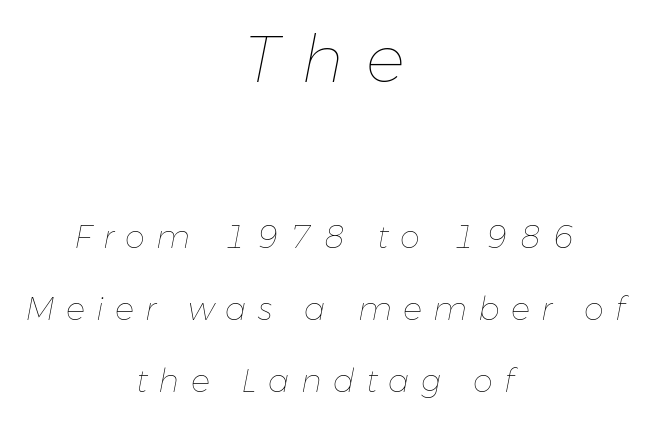
{"italic": "yes", "lean": "right", "slant_degrees": 11, "bold": "no", "weight": "thin", "width": "normal", "stroke_contrast": "low", "x_height": "medium", "monospaced": "no", "underline": "no", "align": "center", "line_spacing": "loose", "line_spacing_ratio": 2.25, "letter_spacing": "wide", "letter_spacing_em": 0.35, "larger_block": "first", "size_ratio": 2.03, "glyph_px": 65}
